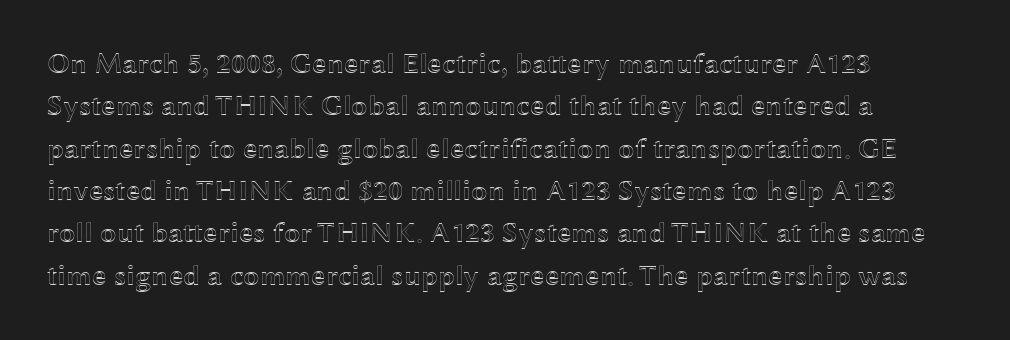
{"italic": "no", "width": "wide", "x_height": "medium", "monospaced": "no", "underline": "no", "align": "left", "line_spacing": "normal", "line_spacing_ratio": 1.46, "letter_spacing": "normal", "letter_spacing_em": 0.0, "glyph_px": 29}
